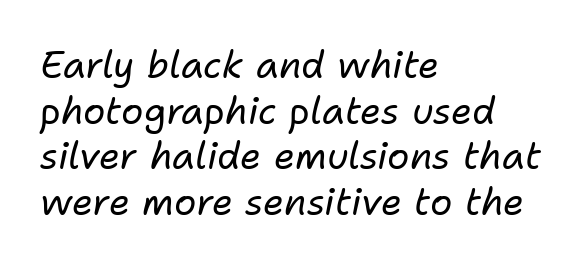
Q: Is the text bold? A: No.
Q: Is the text italic (slanted)? A: Yes, it leans right by about 11 degrees.
Q: Is the text underlined? A: No.
Q: How is the paragraph aligned? A: Left-aligned.
Q: Is the spacing between letters normal or unusually wide? A: Normal.
Q: Width (condensed, normal, or wide)? A: Normal.
Q: Stroke contrast? A: Low.
Q: x-height? A: Medium.
Q: Monospaced? A: No.
